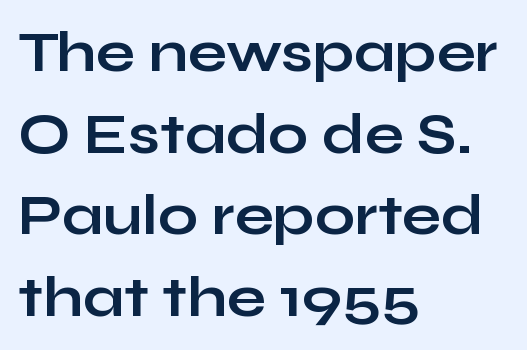
{"serif": "no", "italic": "no", "bold": "yes", "weight": "bold", "width": "wide", "stroke_contrast": "low", "x_height": "medium", "monospaced": "no", "underline": "no", "align": "left", "line_spacing": "normal", "line_spacing_ratio": 1.43, "letter_spacing": "normal", "letter_spacing_em": 0.0, "glyph_px": 57}
